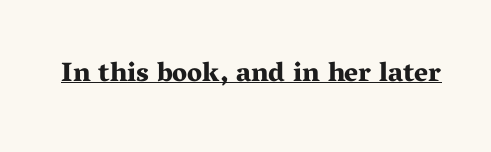
The image shows 27 px bold type, upright; set normal letter spacing, underlined.
